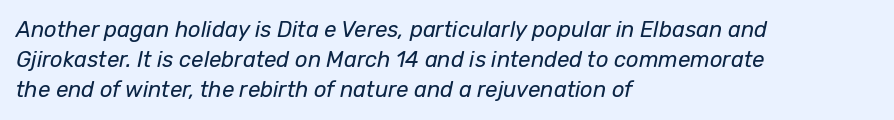
{"italic": "yes", "lean": "right", "slant_degrees": 12, "bold": "no", "underline": "no", "align": "left", "line_spacing": "normal", "line_spacing_ratio": 1.37, "letter_spacing": "normal", "letter_spacing_em": 0.0, "glyph_px": 22}
